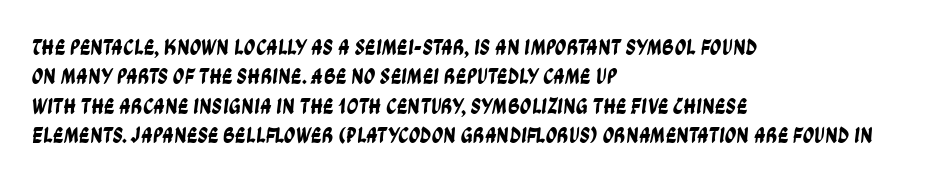
The image shows 23 px text type; set left-aligned, normal line spacing (1.28x), normal letter spacing, not underlined.
